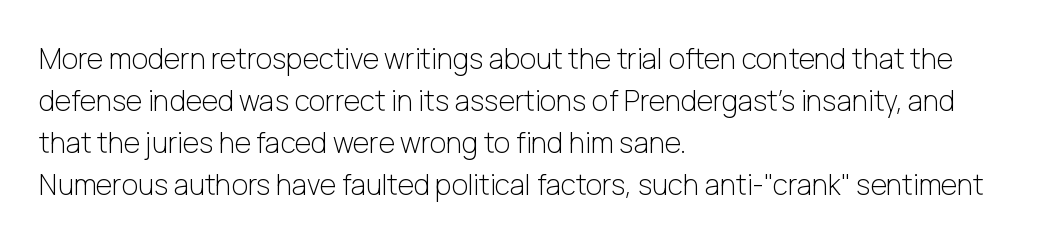
Q: Is the text bold? A: No.
Q: Is the text italic (slanted)? A: No, it is upright.
Q: Is the typeface a serif or a sans-serif typeface? A: Sans-serif.
Q: Is the text underlined? A: No.
Q: How is the paragraph aligned? A: Left-aligned.
Q: Is the spacing between letters normal or unusually wide? A: Normal.
Q: Is the spacing between lines tight, normal or loose? A: Normal.
Q: Width (condensed, normal, or wide)? A: Normal.
Q: Stroke contrast? A: Low.
Q: x-height? A: Medium.
Q: Monospaced? A: No.
